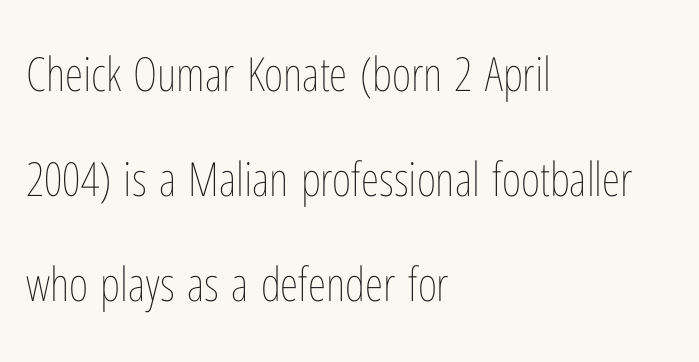
The image shows 47 px thin, condensed type, upright; set left-aligned, loose line spacing (2.23x), normal letter spacing, not underlined; low stroke contrast and a medium x-height.
